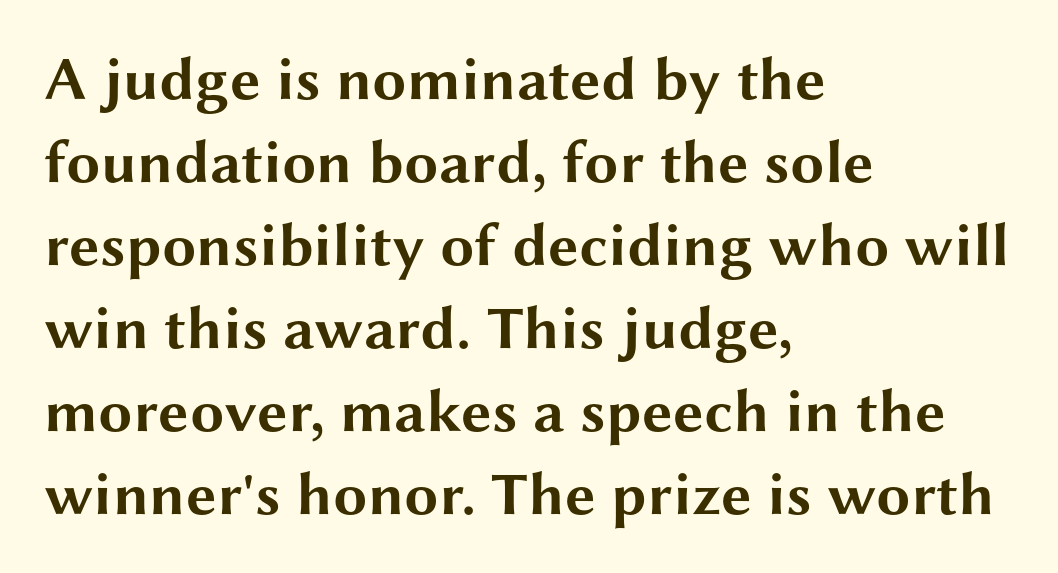
Q: Is the text bold? A: Yes.
Q: Is the text italic (slanted)? A: No, it is upright.
Q: Is the typeface a serif or a sans-serif typeface? A: Sans-serif.
Q: Is the text underlined? A: No.
Q: How is the paragraph aligned? A: Left-aligned.
Q: Is the spacing between letters normal or unusually wide? A: Normal.
Q: Is the spacing between lines tight, normal or loose? A: Normal.
Q: Width (condensed, normal, or wide)? A: Wide.
Q: Stroke contrast? A: Medium.
Q: x-height? A: Medium.
Q: Monospaced? A: No.
